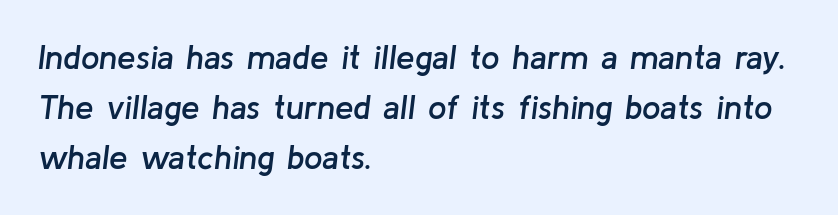
{"italic": "yes", "lean": "right", "slant_degrees": 8, "bold": "semi", "weight": "semibold", "width": "normal", "stroke_contrast": "low", "x_height": "medium", "monospaced": "no", "underline": "no", "align": "left", "line_spacing": "normal", "line_spacing_ratio": 1.52, "letter_spacing": "normal", "letter_spacing_em": 0.0, "glyph_px": 33}
